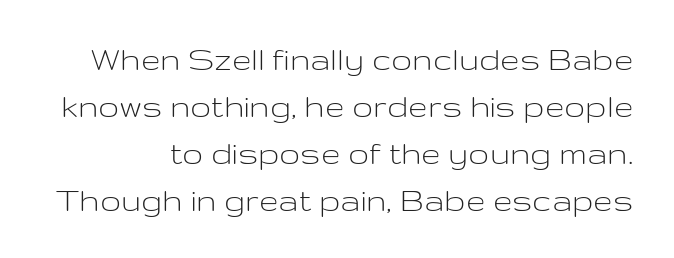
{"serif": "no", "italic": "no", "bold": "no", "weight": "light", "width": "wide", "stroke_contrast": "low", "x_height": "medium", "monospaced": "no", "underline": "no", "line_spacing": "normal", "line_spacing_ratio": 1.34, "letter_spacing": "normal", "letter_spacing_em": 0.0, "glyph_px": 35}
